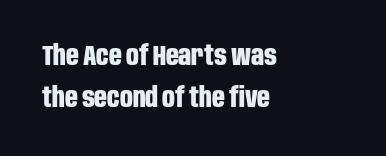
The image shows 28 px bold, condensed sans-serif type, upright; set left-aligned, normal line spacing (1.5x), normal letter spacing, not underlined; low stroke contrast and a large x-height.
